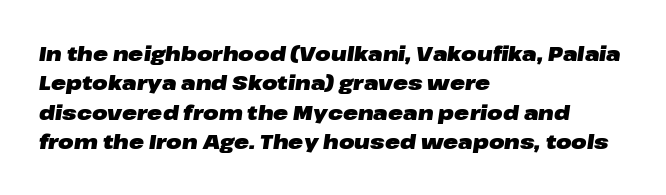
The image shows 20 px bold type, italic (leaning right); set left-aligned, normal line spacing (1.47x), normal letter spacing, not underlined.
